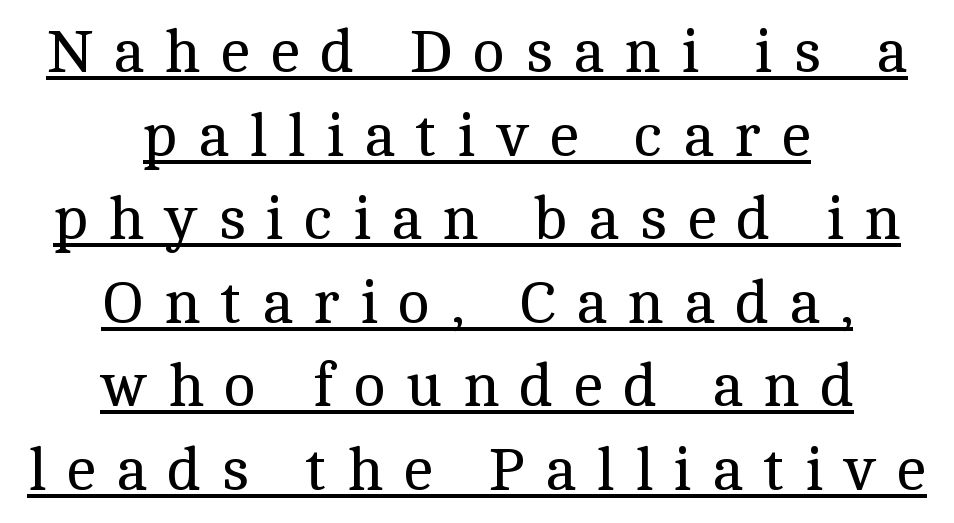
Q: Is the text bold? A: No.
Q: Is the text italic (slanted)? A: No, it is upright.
Q: Is the typeface a serif or a sans-serif typeface? A: Serif.
Q: Is the text underlined? A: Yes.
Q: How is the paragraph aligned? A: Centered.
Q: Is the spacing between letters normal or unusually wide? A: Unusually wide.
Q: Is the spacing between lines tight, normal or loose? A: Normal.
Q: Width (condensed, normal, or wide)? A: Normal.
Q: x-height? A: Medium.
Q: Monospaced? A: No.
